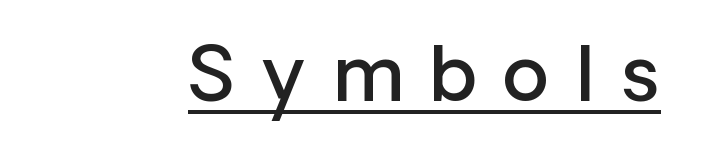
The image shows 75 px semibold sans-serif type, upright; set unusually wide letter spacing (+0.36 em), underlined; low stroke contrast and a medium x-height.
